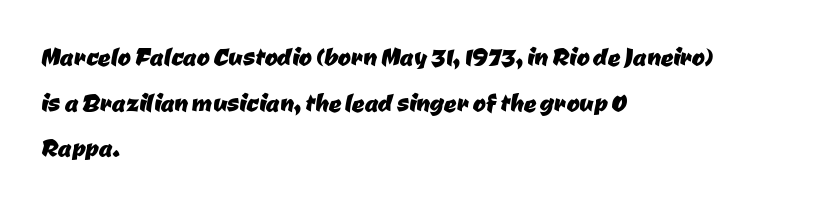
{"serif": "no", "width": "normal", "stroke_contrast": "low", "x_height": "medium", "monospaced": "no", "underline": "no", "align": "left", "line_spacing": "normal", "line_spacing_ratio": 1.47, "letter_spacing": "normal", "letter_spacing_em": 0.0, "glyph_px": 31}
